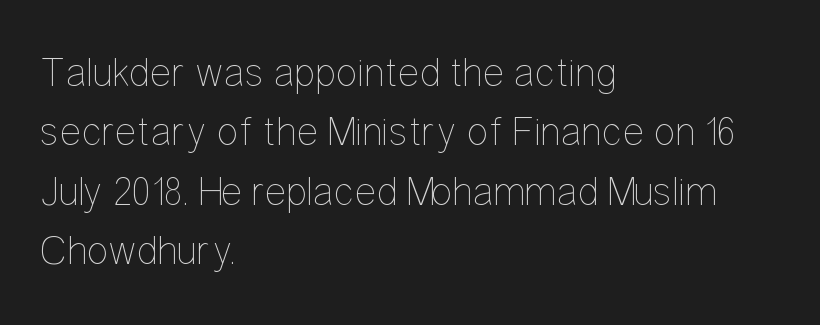
You could not count columns in this text — the font is proportionally spaced. Vertical strokes here are truly vertical. Letters have the restrained weight of plain body copy at most. In terms of leading, this rendering sits right in the middle.
